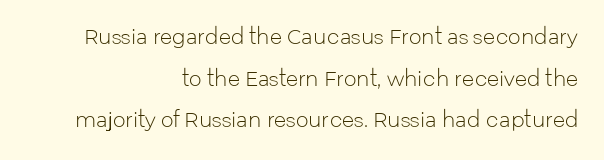
{"italic": "no", "bold": "no", "underline": "no", "align": "right", "line_spacing": "loose", "line_spacing_ratio": 2.08, "letter_spacing": "normal", "letter_spacing_em": 0.0, "glyph_px": 20}
